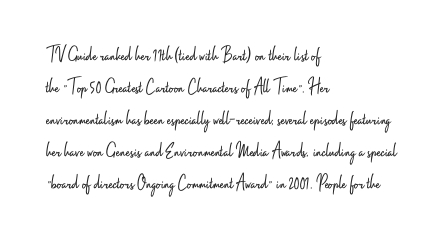
The image shows 21 px text type; set left-aligned, normal line spacing (1.52x), normal letter spacing, not underlined.
